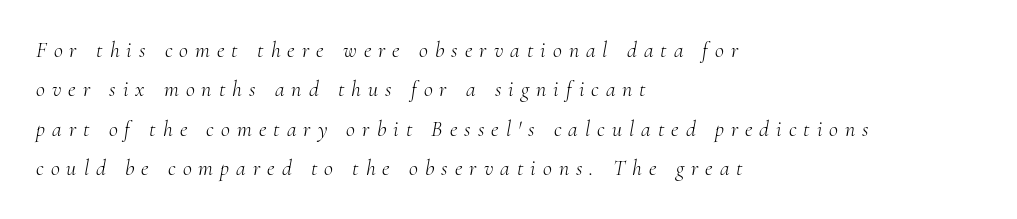
You could only call the tracking loose — the letters float apart. The lettering tilts uniformly, giving the passage an italic look. The characters are drawn with everyday or finer stroke widths. Each line starts at the same left margin while the right side varies.
